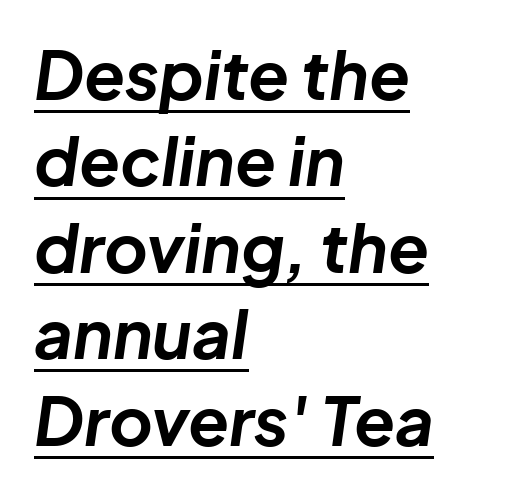
The face used here has a pronounced slope to its letters. Tracking here is standard; glyphs follow each other at the usual distance. The font is running at its bold setting. Each letter keeps its own natural width here, so spacing adapts to shape. The specimen includes a rule beneath the text block's lines. Evenly set lines give the paragraph a standard silhouette.
